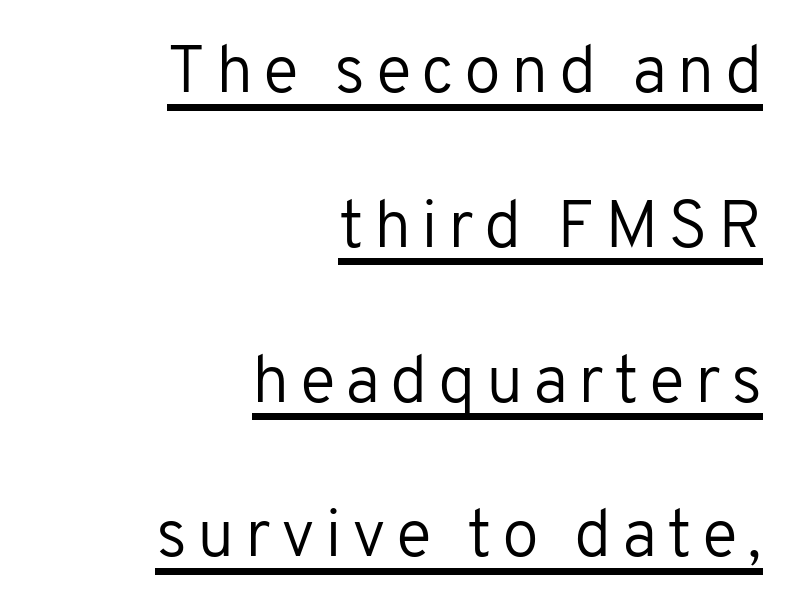
{"serif": "no", "italic": "no", "bold": "no", "weight": "regular", "width": "normal", "stroke_contrast": "low", "x_height": "medium", "monospaced": "no", "underline": "yes", "align": "right", "line_spacing": "loose", "line_spacing_ratio": 2.31, "glyph_px": 67}
